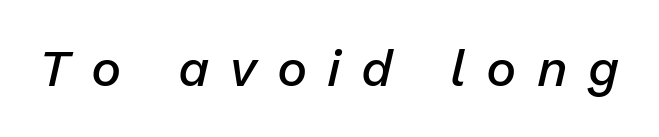
{"italic": "yes", "lean": "right", "slant_degrees": 13, "bold": "semi", "weight": "semibold", "width": "normal", "stroke_contrast": "low", "x_height": "medium", "monospaced": "no", "underline": "no", "letter_spacing": "wide", "letter_spacing_em": 0.4, "glyph_px": 51}
